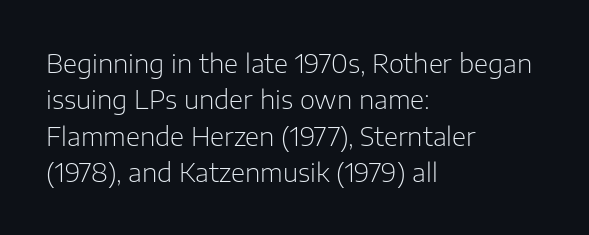
Q: Is the text bold? A: No.
Q: Is the text italic (slanted)? A: No, it is upright.
Q: Is the text underlined? A: No.
Q: How is the paragraph aligned? A: Left-aligned.
Q: Is the spacing between letters normal or unusually wide? A: Normal.
Q: Is the spacing between lines tight, normal or loose? A: Normal.
